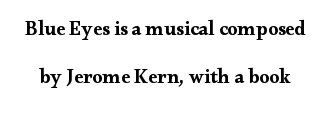
{"italic": "no", "bold": "yes", "underline": "no", "line_spacing": "loose", "line_spacing_ratio": 2.41, "letter_spacing": "normal", "letter_spacing_em": 0.0, "glyph_px": 20}
